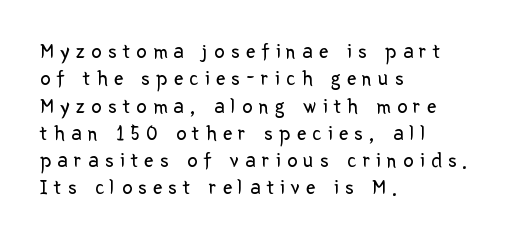
{"italic": "no", "bold": "no", "underline": "no", "align": "left", "line_spacing": "normal", "line_spacing_ratio": 1.3, "letter_spacing": "wide", "letter_spacing_em": 0.3, "glyph_px": 21}
